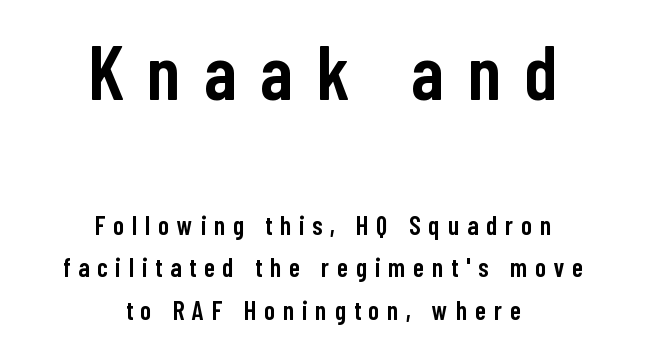
The image shows 77 px semibold, condensed sans-serif type, upright; set centered, normal line spacing (1.62x), unusually wide letter spacing (+0.31 em), not underlined; the first (top) block is 2.96x larger; low stroke contrast and a medium x-height.
